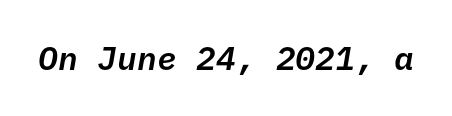
Think of a typewriter: that constant character pitch is what you see here. Yep, that's italic — everything's leaning. Glance below the letters and you will spot only blank space. Letter spacing: default.
